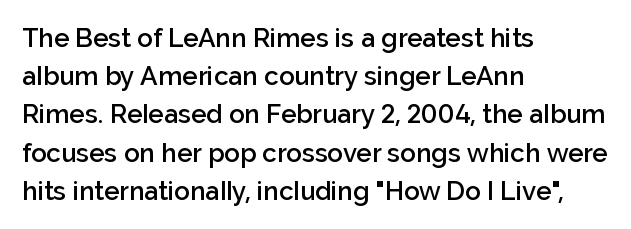
These lines keep a tight, regular rhythm from letter to letter. The rag falls on the right side of this text block. Glance below the letters and you will spot only blank space. Interline gaps are of average width in this sample.
